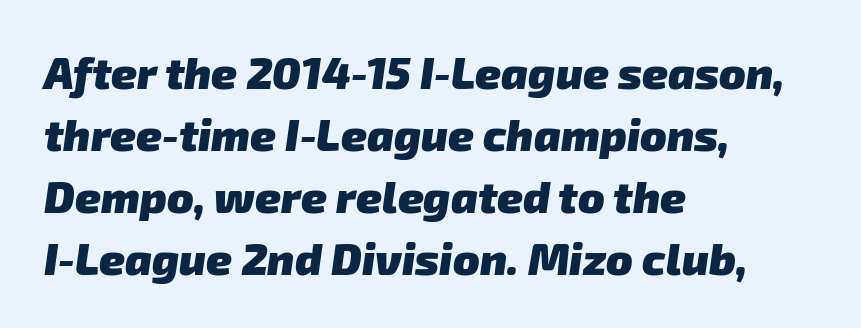
Q: Is the text bold? A: Yes.
Q: Is the typeface a serif or a sans-serif typeface? A: Sans-serif.
Q: Is the text underlined? A: No.
Q: How is the paragraph aligned? A: Left-aligned.
Q: Is the spacing between letters normal or unusually wide? A: Normal.
Q: Is the spacing between lines tight, normal or loose? A: Normal.
Q: Width (condensed, normal, or wide)? A: Normal.
Q: Stroke contrast? A: Low.
Q: x-height? A: Medium.
Q: Monospaced? A: No.
